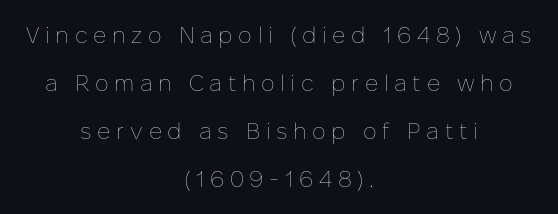
The image shows 23 px text type, upright; set centered, loose line spacing (2.08x), unusually wide letter spacing (+0.24 em), not underlined.
